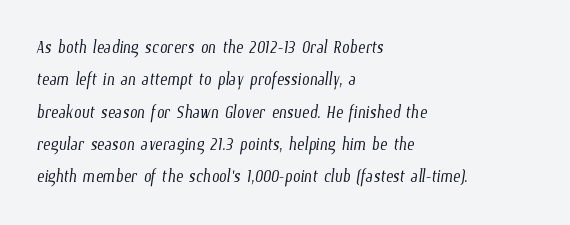
{"bold": "no", "underline": "no", "align": "left", "line_spacing": "normal", "line_spacing_ratio": 1.47, "letter_spacing": "normal", "letter_spacing_em": 0.0, "glyph_px": 22}
